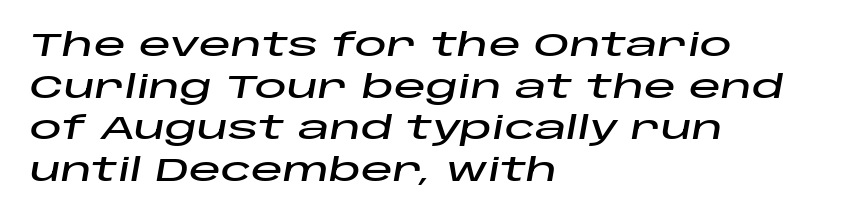
The image shows 32 px wide type, italic (leaning right); set left-aligned, normal line spacing (1.3x), normal letter spacing, not underlined; low stroke contrast and a large x-height.
